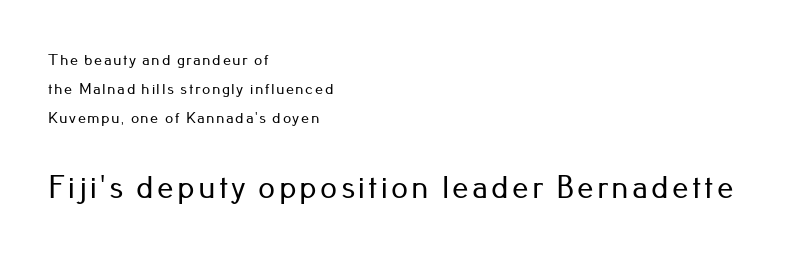
Q: Is the text italic (slanted)? A: No, it is upright.
Q: Is the typeface a serif or a sans-serif typeface? A: Sans-serif.
Q: Is the text underlined? A: No.
Q: How is the paragraph aligned? A: Left-aligned.
Q: Which block of text is set in a larger size, the first (top) or the second (bottom)? A: The second (bottom) one.
Q: Width (condensed, normal, or wide)? A: Normal.
Q: Stroke contrast? A: Low.
Q: x-height? A: Small.
Q: Monospaced? A: No.
